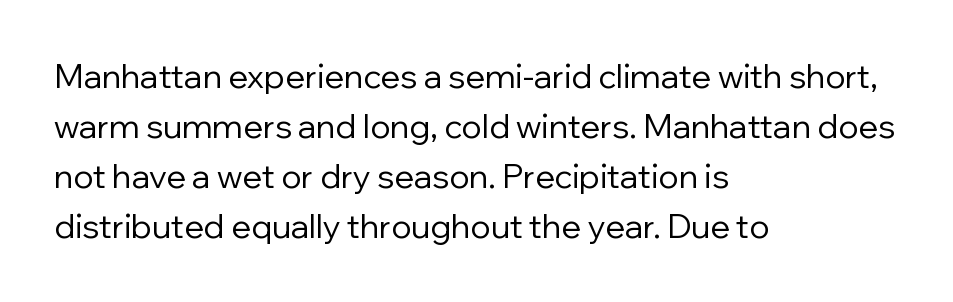
Letters have the restrained weight of plain body copy at most. Examine the stroke ends and you'll find no serifs. What's the leading like? Ordinary, nothing unusual. Spacing verdict: proportional, widths tailored to each character.
